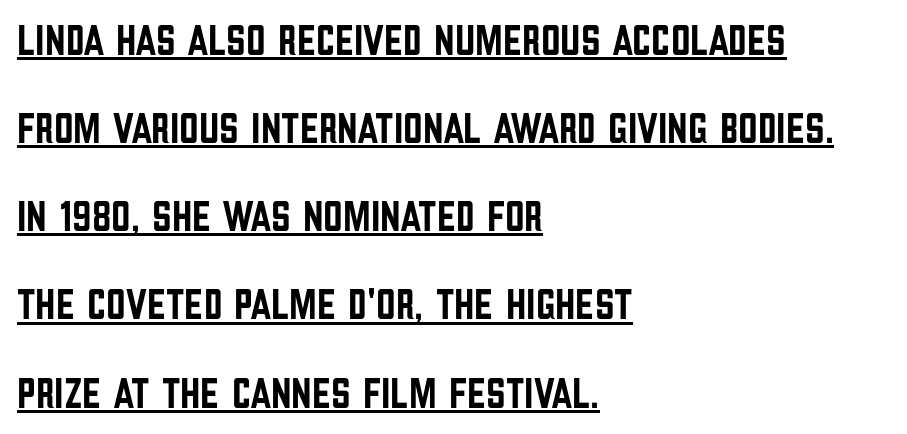
Q: Is the text italic (slanted)? A: No, it is upright.
Q: Is the typeface a serif or a sans-serif typeface? A: Sans-serif.
Q: Is the text underlined? A: Yes.
Q: How is the paragraph aligned? A: Left-aligned.
Q: Is the spacing between letters normal or unusually wide? A: Normal.
Q: Is the spacing between lines tight, normal or loose? A: Loose.
Q: Width (condensed, normal, or wide)? A: Condensed.
Q: Stroke contrast? A: Low.
Q: x-height? A: Large.
Q: Monospaced? A: No.
